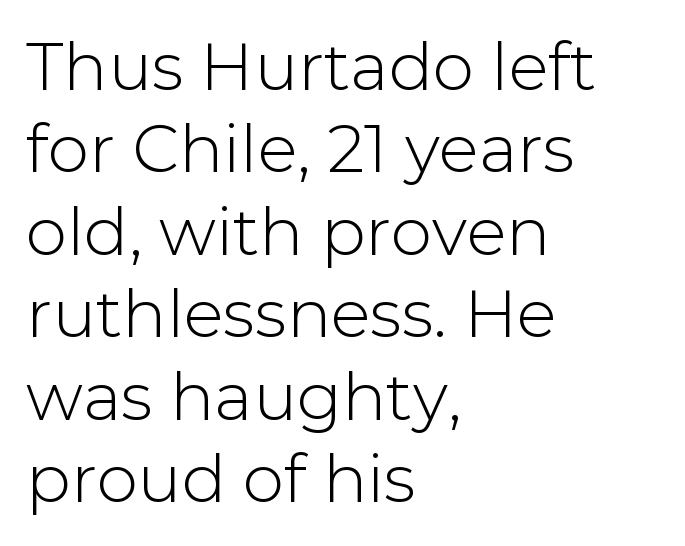
{"serif": "no", "italic": "no", "width": "normal", "stroke_contrast": "low", "x_height": "medium", "monospaced": "no", "underline": "no", "align": "left", "line_spacing": "normal", "line_spacing_ratio": 1.25, "letter_spacing": "normal", "letter_spacing_em": 0.0, "glyph_px": 66}
